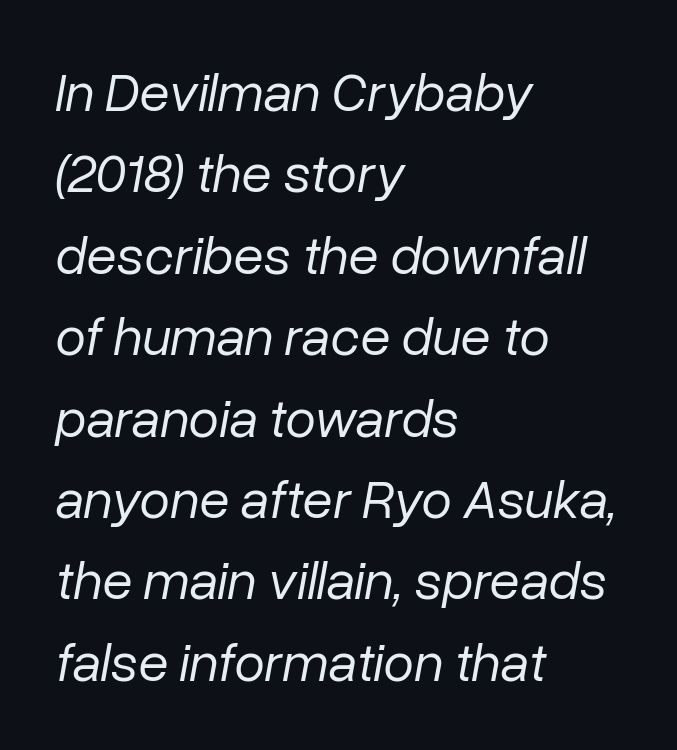
Rows of type keep a routine distance in the vertical direction. The gap between lines stays unmarked. Stems here are at most as thick as an everyday book face. When letters slant like this, we call the style italic.
